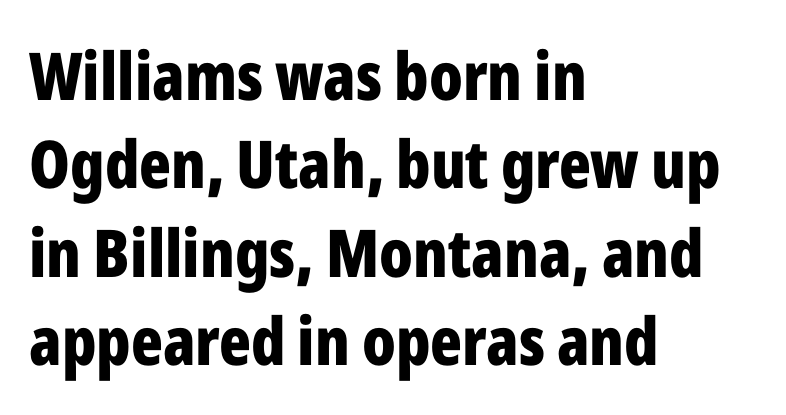
{"serif": "no", "italic": "no", "bold": "yes", "weight": "bold", "width": "condensed", "stroke_contrast": "low", "x_height": "medium", "monospaced": "no", "underline": "no", "align": "left", "line_spacing": "normal", "line_spacing_ratio": 1.34, "letter_spacing": "normal", "letter_spacing_em": 0.0, "glyph_px": 66}
